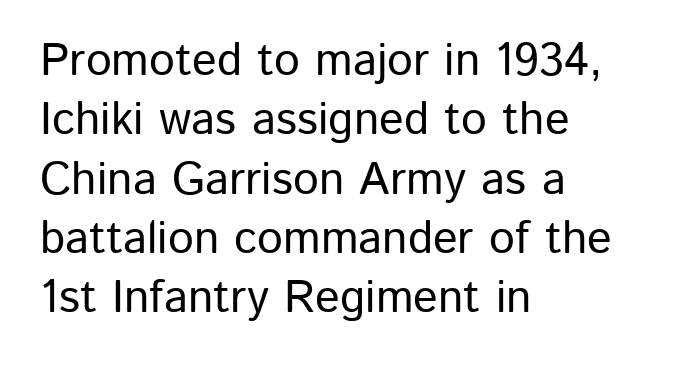
The image shows 46 px sans-serif type, upright; set left-aligned, normal line spacing (1.29x), normal letter spacing, not underlined; low stroke contrast and a medium x-height.
